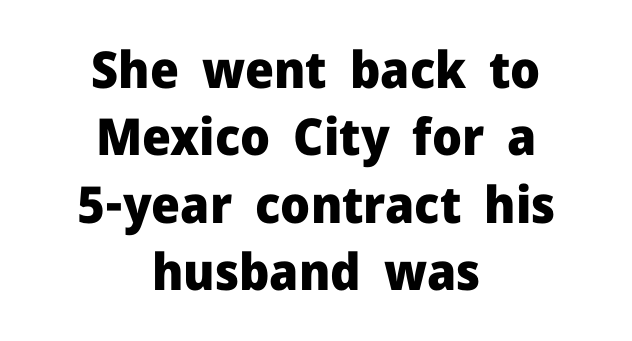
The image shows 51 px heavy sans-serif type, upright; set centered, normal line spacing (1.32x), normal letter spacing, not underlined; low stroke contrast and a medium x-height.
